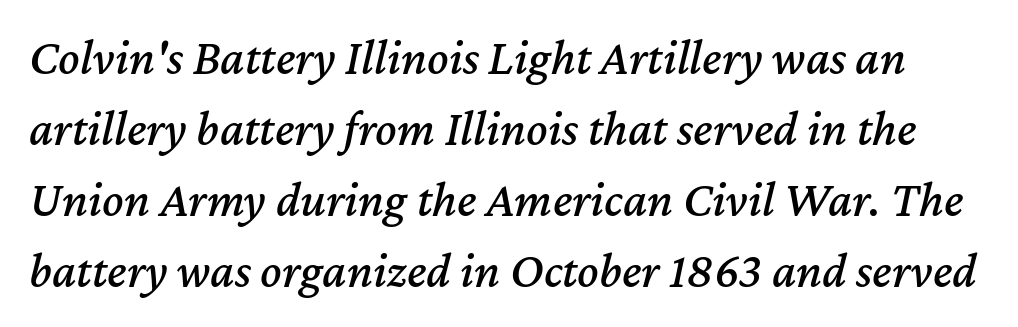
The letters advance in unequal steps, a hallmark of proportional type. Descender tails drop into unmarked territory. What's the leading like? Ordinary, nothing unusual. Spacing between characters is what you'd get straight out of the box.
